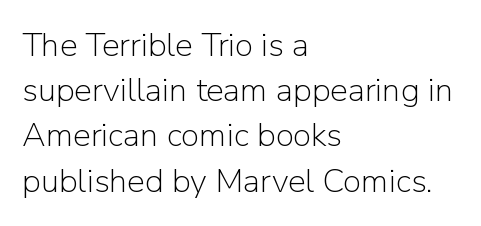
Q: Is the text bold? A: No.
Q: Is the text italic (slanted)? A: No, it is upright.
Q: Is the typeface a serif or a sans-serif typeface? A: Sans-serif.
Q: Is the text underlined? A: No.
Q: How is the paragraph aligned? A: Left-aligned.
Q: Is the spacing between letters normal or unusually wide? A: Normal.
Q: Is the spacing between lines tight, normal or loose? A: Normal.
Q: Width (condensed, normal, or wide)? A: Normal.
Q: Stroke contrast? A: Low.
Q: x-height? A: Medium.
Q: Monospaced? A: No.
